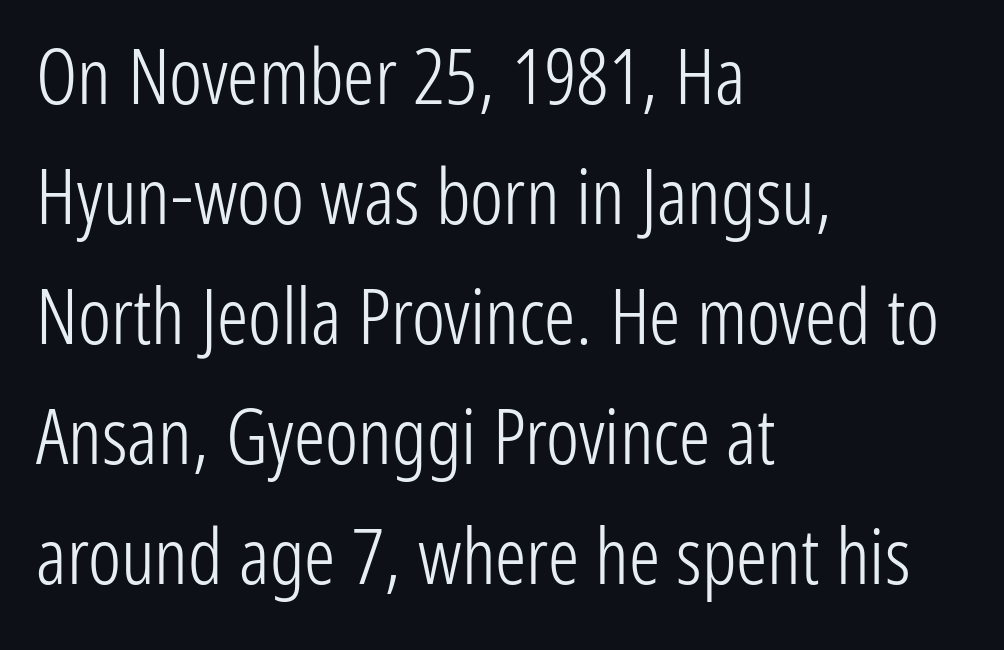
{"serif": "no", "italic": "no", "bold": "no", "weight": "light", "width": "condensed", "stroke_contrast": "low", "x_height": "medium", "monospaced": "no", "underline": "no", "align": "left", "line_spacing": "normal", "line_spacing_ratio": 1.54, "letter_spacing": "normal", "letter_spacing_em": 0.0, "glyph_px": 78}
